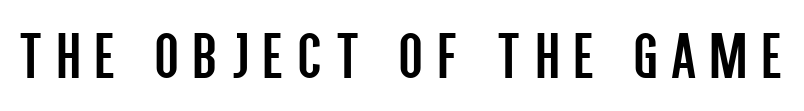
{"serif": "no", "italic": "no", "bold": "no", "weight": "regular", "width": "condensed", "stroke_contrast": "low", "x_height": "large", "monospaced": "no", "underline": "no", "letter_spacing": "wide", "letter_spacing_em": 0.22, "glyph_px": 68}
